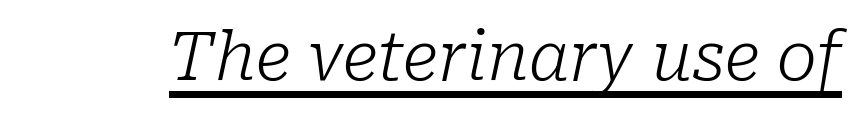
Q: Is the text bold? A: No.
Q: Is the text italic (slanted)? A: Yes, it leans right by about 10 degrees.
Q: Is the typeface a serif or a sans-serif typeface? A: Serif.
Q: Is the text underlined? A: Yes.
Q: Is the spacing between letters normal or unusually wide? A: Normal.
Q: Width (condensed, normal, or wide)? A: Normal.
Q: Stroke contrast? A: Low.
Q: x-height? A: Medium.
Q: Monospaced? A: No.
